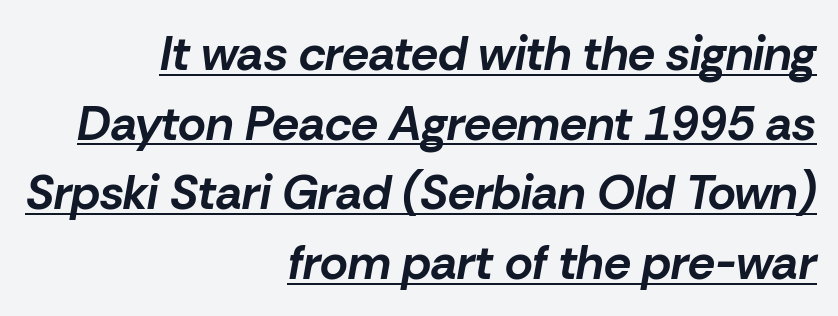
The image shows 48 px bold type, italic (leaning right); set right-aligned, normal line spacing (1.45x), normal letter spacing, underlined; low stroke contrast and a medium x-height.
